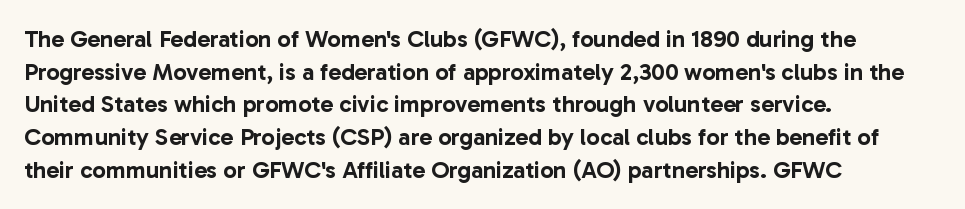
Q: Is the text italic (slanted)? A: No, it is upright.
Q: Is the text underlined? A: No.
Q: How is the paragraph aligned? A: Left-aligned.
Q: Is the spacing between letters normal or unusually wide? A: Normal.
Q: Is the spacing between lines tight, normal or loose? A: Normal.
